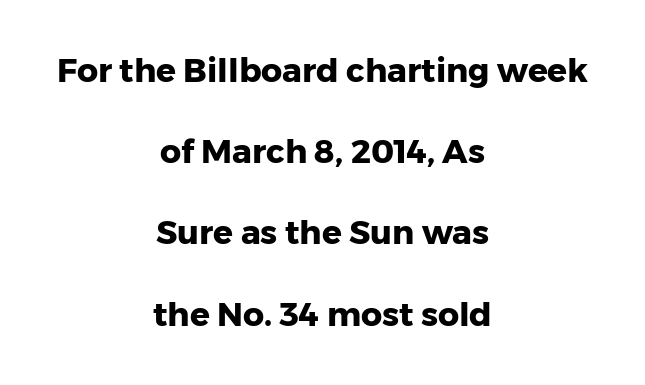
Q: Is the text bold? A: Yes.
Q: Is the text italic (slanted)? A: No, it is upright.
Q: Is the typeface a serif or a sans-serif typeface? A: Sans-serif.
Q: Is the text underlined? A: No.
Q: How is the paragraph aligned? A: Centered.
Q: Is the spacing between letters normal or unusually wide? A: Normal.
Q: Is the spacing between lines tight, normal or loose? A: Loose.
Q: Width (condensed, normal, or wide)? A: Normal.
Q: Stroke contrast? A: Low.
Q: x-height? A: Medium.
Q: Monospaced? A: No.
